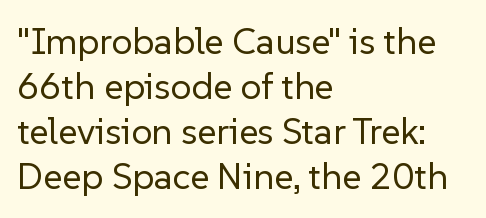
{"serif": "no", "italic": "no", "bold": "no", "weight": "regular", "width": "normal", "stroke_contrast": "low", "x_height": "medium", "monospaced": "no", "underline": "no", "align": "left", "line_spacing_ratio": 1.22, "letter_spacing": "normal", "letter_spacing_em": 0.0, "glyph_px": 37}
